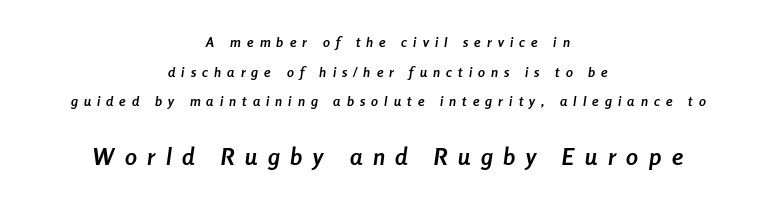
The sample has been set heavy, in full bold. The more generous point size was reserved for the lower chunk. Look at the tracking — it's clearly loosened, letters drifting apart. The rendering applies a slant to the glyphs.
